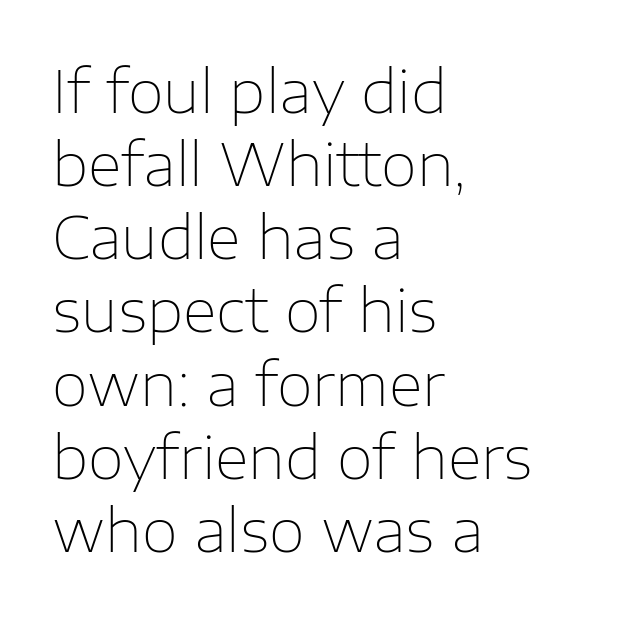
Q: Is the text bold? A: No.
Q: Is the text italic (slanted)? A: No, it is upright.
Q: Is the typeface a serif or a sans-serif typeface? A: Sans-serif.
Q: Is the text underlined? A: No.
Q: How is the paragraph aligned? A: Left-aligned.
Q: Is the spacing between letters normal or unusually wide? A: Normal.
Q: Width (condensed, normal, or wide)? A: Normal.
Q: Stroke contrast? A: Low.
Q: x-height? A: Medium.
Q: Monospaced? A: No.
